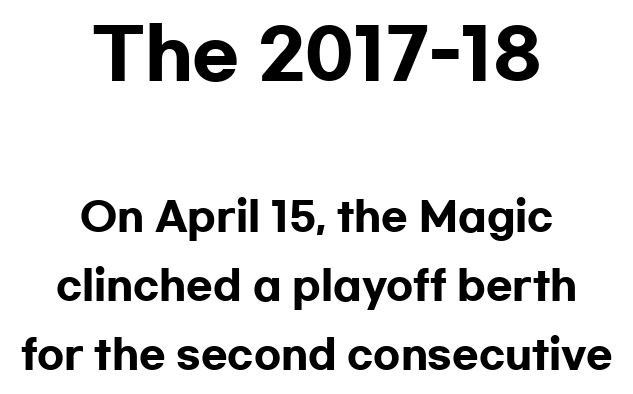
Q: Is the text bold? A: Yes.
Q: Is the text italic (slanted)? A: No, it is upright.
Q: Is the typeface a serif or a sans-serif typeface? A: Sans-serif.
Q: Is the text underlined? A: No.
Q: How is the paragraph aligned? A: Centered.
Q: Is the spacing between letters normal or unusually wide? A: Normal.
Q: Which block of text is set in a larger size, the first (top) or the second (bottom)? A: The first (top) one.
Q: Width (condensed, normal, or wide)? A: Wide.
Q: Stroke contrast? A: Low.
Q: x-height? A: Medium.
Q: Monospaced? A: No.
